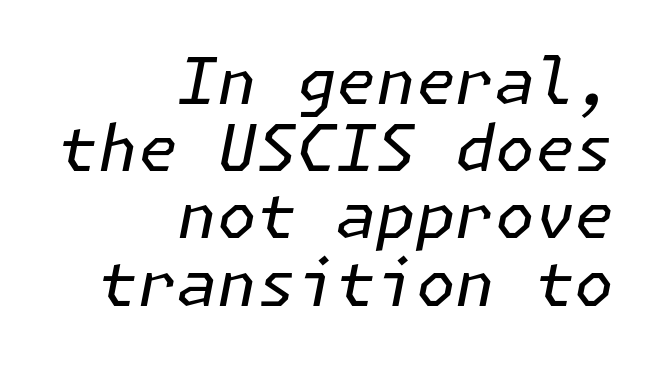
{"italic": "yes", "lean": "right", "slant_degrees": 11, "bold": "no", "weight": "regular", "width": "normal", "stroke_contrast": "low", "x_height": "medium", "underline": "no", "align": "right", "line_spacing": "tight", "line_spacing_ratio": 1.05, "letter_spacing": "normal", "letter_spacing_em": 0.0, "glyph_px": 64}
